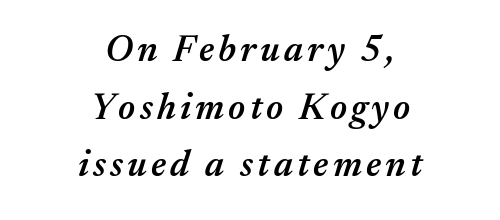
The image shows 37 px semibold type, italic (leaning right); set centered, normal line spacing (1.56x), not underlined; medium stroke contrast and a medium x-height.
